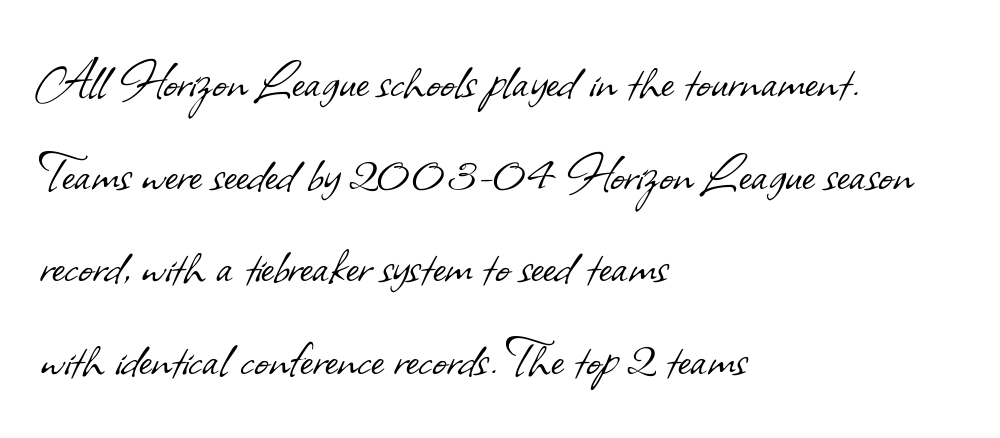
{"serif": "no", "bold": "no", "weight": "light", "width": "normal", "stroke_contrast": "low", "x_height": "small", "monospaced": "no", "underline": "no", "align": "left", "line_spacing": "normal", "line_spacing_ratio": 1.52, "letter_spacing": "normal", "letter_spacing_em": 0.0, "glyph_px": 61}
